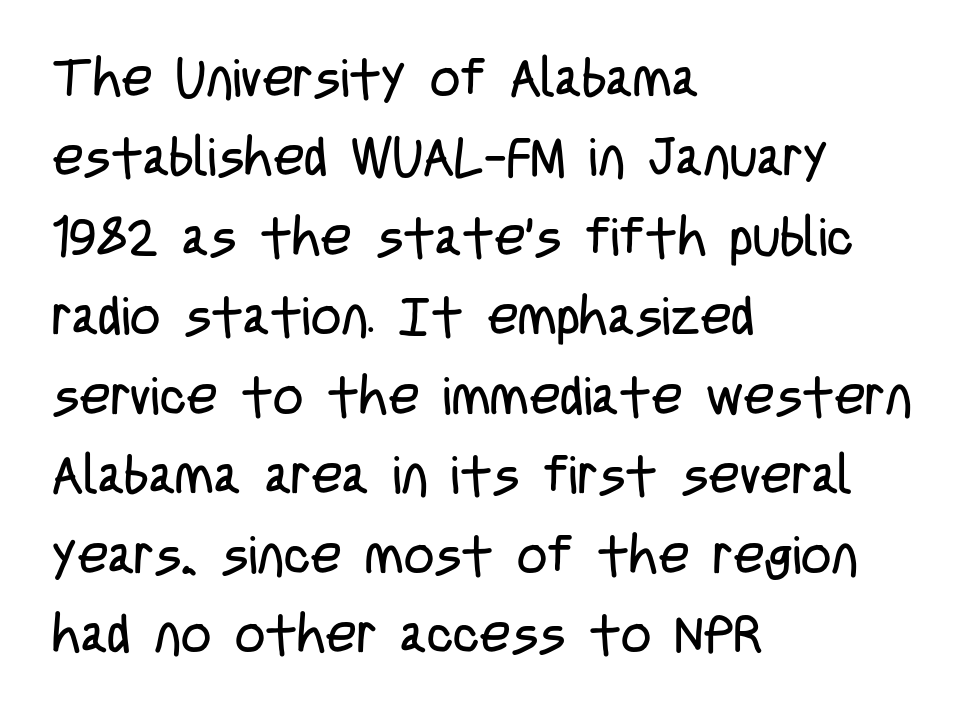
Left-aligned paragraph, ragged on the right. Letterform terminals end flat and unadorned throughout the passage. The face looks like a standard text weight, possibly lighter. Regular leading.
